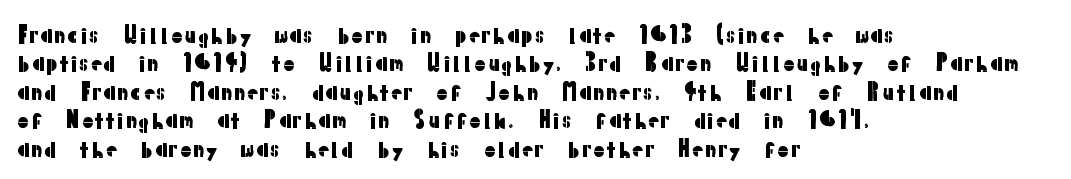
{"italic": "no", "underline": "no", "align": "left", "line_spacing": "normal", "line_spacing_ratio": 1.29, "letter_spacing": "normal", "letter_spacing_em": 0.0, "glyph_px": 22}
